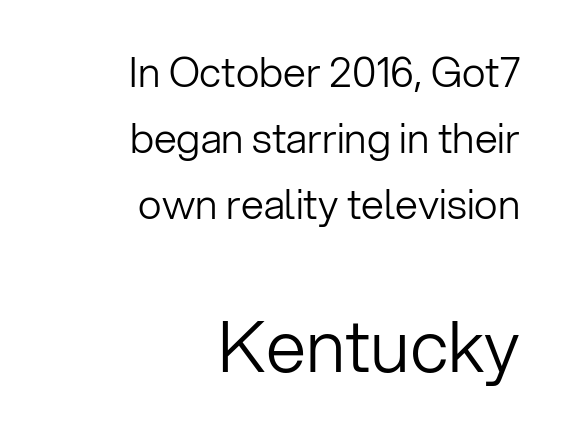
{"serif": "no", "italic": "no", "bold": "no", "weight": "light", "width": "normal", "stroke_contrast": "low", "x_height": "medium", "monospaced": "no", "underline": "no", "align": "right", "line_spacing": "normal", "line_spacing_ratio": 1.61, "letter_spacing": "normal", "letter_spacing_em": 0.0, "larger_block": "second", "size_ratio": 1.76, "glyph_px": 72}
